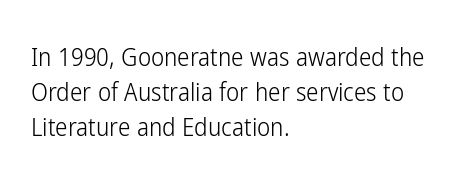
{"italic": "no", "bold": "no", "underline": "no", "align": "left", "line_spacing": "normal", "line_spacing_ratio": 1.41, "letter_spacing": "normal", "letter_spacing_em": 0.0, "glyph_px": 25}
